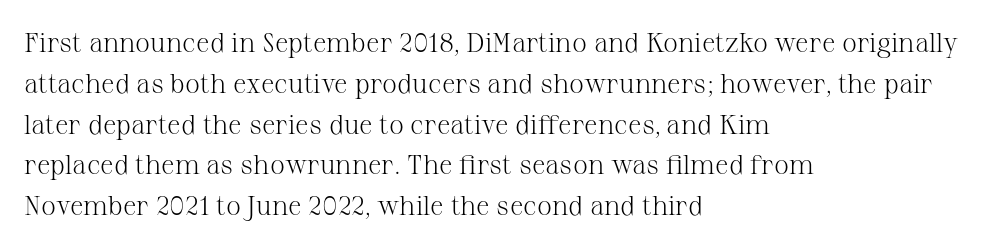
The image shows 27 px text type, upright; set left-aligned, normal line spacing (1.51x), normal letter spacing, not underlined.
